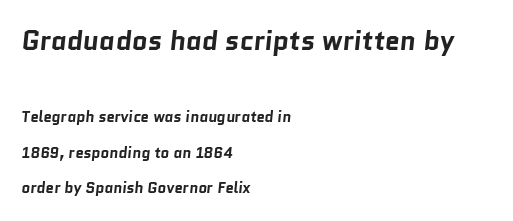
Q: Is the text bold? A: Yes.
Q: Is the text underlined? A: No.
Q: How is the paragraph aligned? A: Left-aligned.
Q: Is the spacing between letters normal or unusually wide? A: Normal.
Q: Is the spacing between lines tight, normal or loose? A: Loose.
Q: Which block of text is set in a larger size, the first (top) or the second (bottom)? A: The first (top) one.
